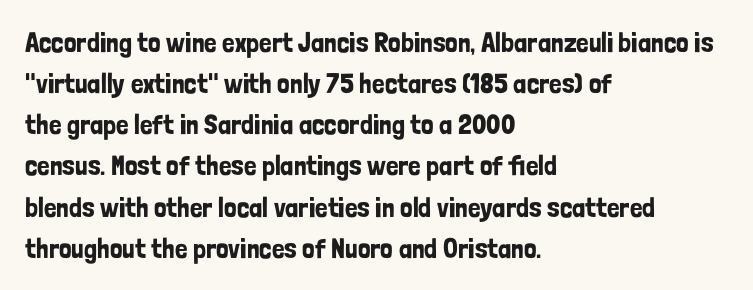
The image shows 28 px condensed sans-serif type, upright; set left-aligned, normal line spacing (1.47x), normal letter spacing, not underlined; low stroke contrast and a medium x-height.
